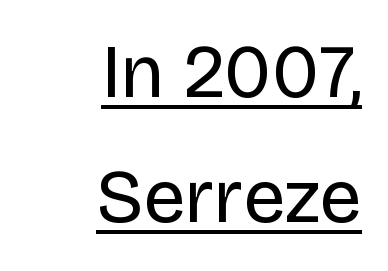
The type family on display is of the sans-serif kind. In designer terms, the underline attribute is active on this setting. Vertical stems look standard width or narrower in stroke. Tracking value appears to be zero — textbook default spacing. The paragraph shown leans on its right margin. The passage shown stacks its lines at a standard gap.
